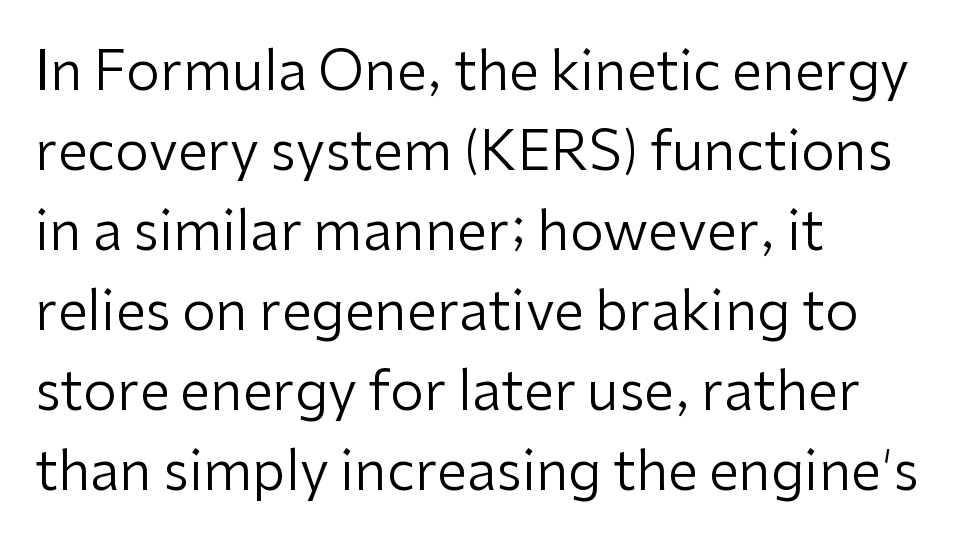
Q: Is the text bold? A: No.
Q: Is the text italic (slanted)? A: No, it is upright.
Q: Is the typeface a serif or a sans-serif typeface? A: Sans-serif.
Q: Is the text underlined? A: No.
Q: How is the paragraph aligned? A: Left-aligned.
Q: Is the spacing between letters normal or unusually wide? A: Normal.
Q: Is the spacing between lines tight, normal or loose? A: Normal.
Q: Width (condensed, normal, or wide)? A: Normal.
Q: Stroke contrast? A: Low.
Q: x-height? A: Medium.
Q: Monospaced? A: No.
